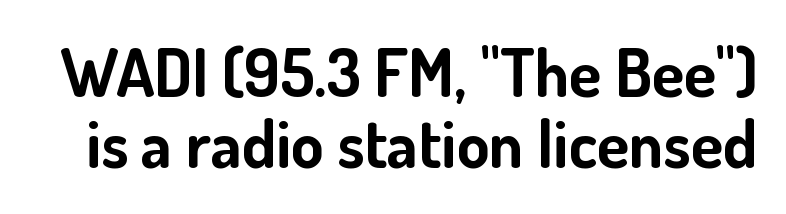
Q: Is the text bold? A: Yes.
Q: Is the text italic (slanted)? A: No, it is upright.
Q: Is the typeface a serif or a sans-serif typeface? A: Sans-serif.
Q: Is the text underlined? A: No.
Q: Is the spacing between letters normal or unusually wide? A: Normal.
Q: Is the spacing between lines tight, normal or loose? A: Tight.
Q: Width (condensed, normal, or wide)? A: Normal.
Q: Stroke contrast? A: Low.
Q: x-height? A: Small.
Q: Monospaced? A: No.
